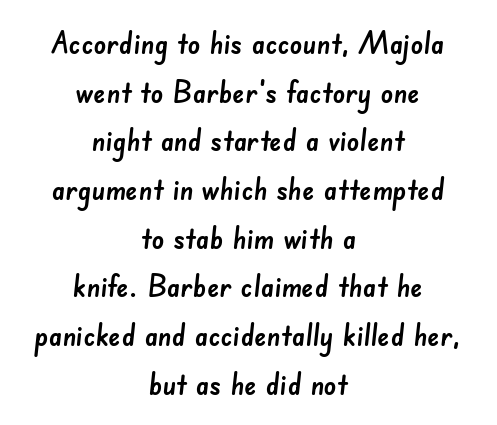
You could not count columns in this text — the font is proportionally spaced. The typesetter chose a symmetrical, centered arrangement here. Each new line begins a customary step beneath the previous one. Check the space under the baseline: it is left empty. Serifs: no, the terminals of the letterforms are clean. The face used here is rendered with its standard letterfit.
